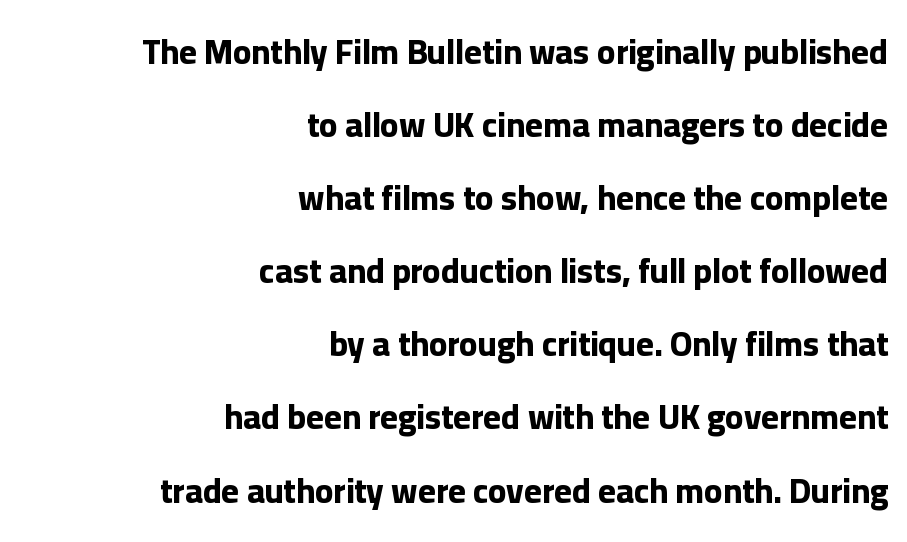
{"serif": "no", "italic": "no", "bold": "yes", "weight": "bold", "width": "normal", "stroke_contrast": "low", "x_height": "medium", "monospaced": "no", "underline": "no", "align": "right", "line_spacing": "loose", "line_spacing_ratio": 2.15, "letter_spacing": "normal", "letter_spacing_em": 0.0, "glyph_px": 34}
